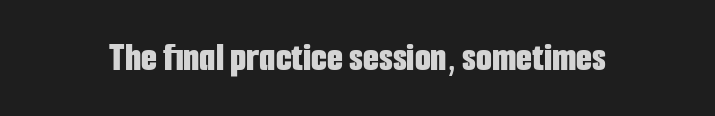
This rendering leaves character spacing at its baseline value. In terms of posture, this sample is upright. Grotesque or geometric, the face here clearly has no serifs. Heavy-handed strokes throughout: this text is bold. Think of a printed novel: that variable character pitch is what you see here. This rendering features lettering with no underline.
